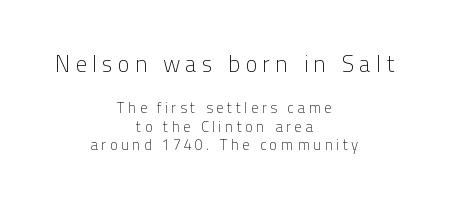
Q: Is the text bold? A: No.
Q: Is the text italic (slanted)? A: No, it is upright.
Q: Is the text underlined? A: No.
Q: How is the paragraph aligned? A: Centered.
Q: Is the spacing between letters normal or unusually wide? A: Unusually wide.
Q: Which block of text is set in a larger size, the first (top) or the second (bottom)? A: The first (top) one.
